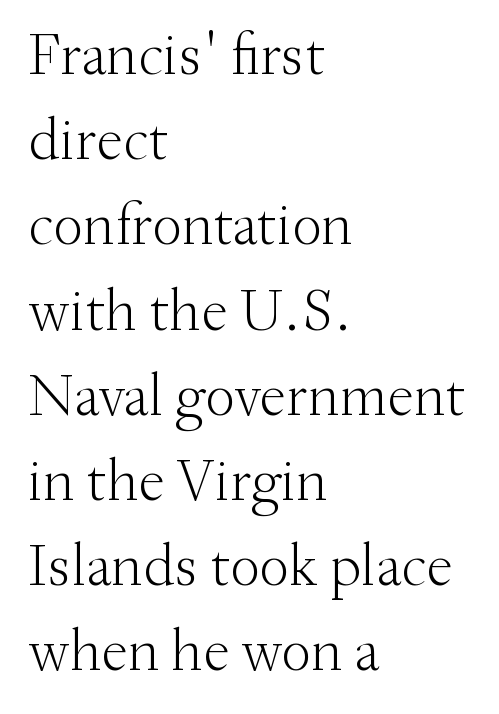
{"serif": "yes", "italic": "no", "bold": "no", "weight": "light", "width": "normal", "stroke_contrast": "medium", "x_height": "small", "monospaced": "no", "underline": "no", "align": "left", "line_spacing": "normal", "line_spacing_ratio": 1.42, "letter_spacing": "normal", "letter_spacing_em": 0.0, "glyph_px": 60}
